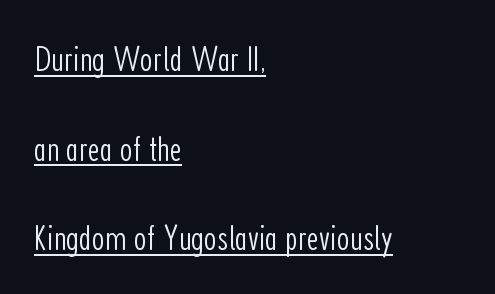
The image shows 37 px light, condensed sans-serif type, upright; set left-aligned, loose line spacing (2.42x), normal letter spacing, underlined; low stroke contrast and a medium x-height.
